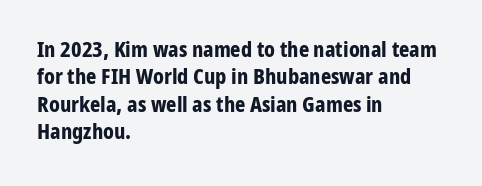
Q: Is the text bold? A: Yes.
Q: Is the text italic (slanted)? A: No, it is upright.
Q: Is the text underlined? A: No.
Q: How is the paragraph aligned? A: Left-aligned.
Q: Is the spacing between letters normal or unusually wide? A: Normal.
Q: Is the spacing between lines tight, normal or loose? A: Normal.
